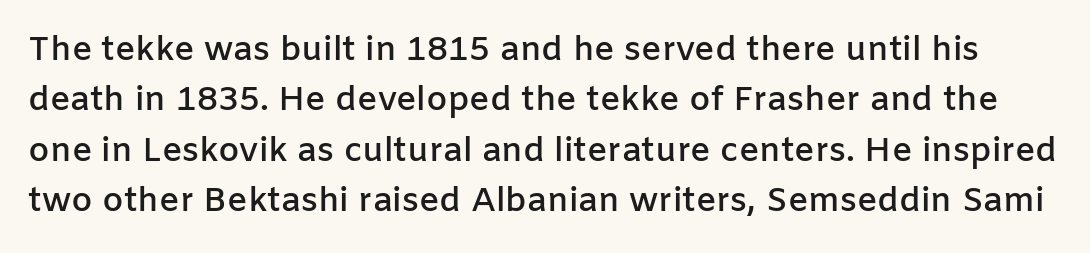
In terms of weight, the rendering is demibold, just under bold. The font family rendered here belongs to the sans-serif group. The baseline area is clear. Vertical spacing — default. A typesetter would call this proportional, since set widths differ per character.
